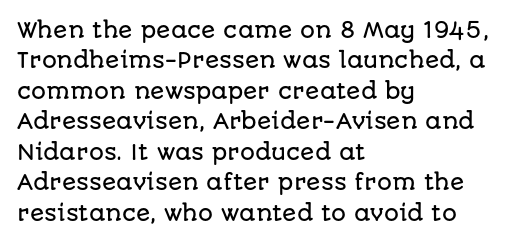
A bare baseline throughout the passage. This rendering uses left alignment, leaving the right contour irregular. Vertical strokes here are truly vertical. Glyph-to-glyph distance matches everyday printed text. If you measured baseline to baseline, you'd find a middling distance.
